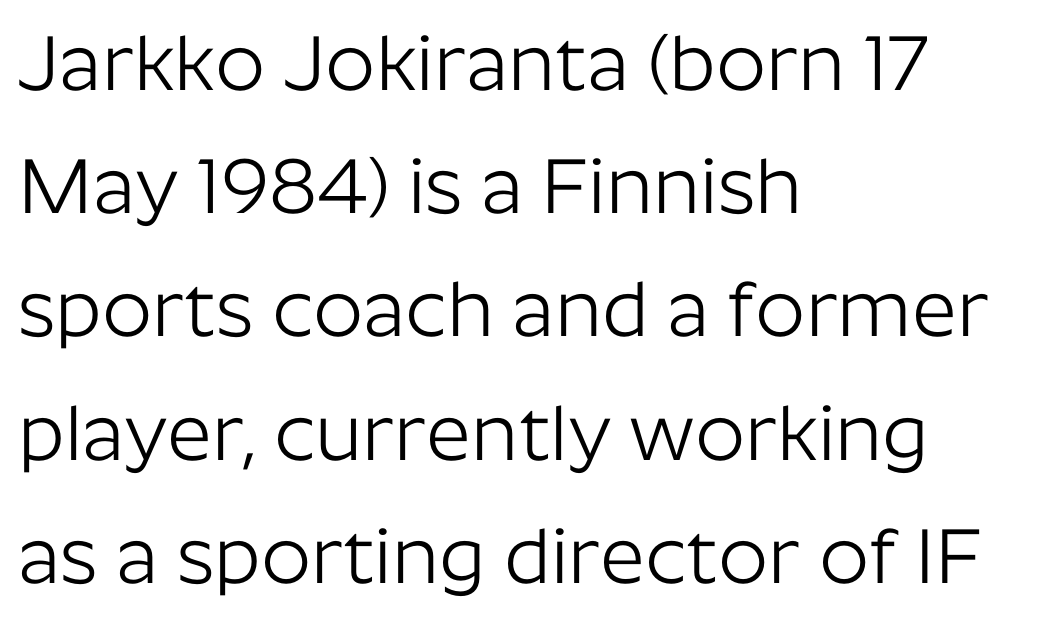
The image shows 78 px light sans-serif type, upright; set left-aligned, normal line spacing (1.58x), normal letter spacing, not underlined; low stroke contrast and a medium x-height.
